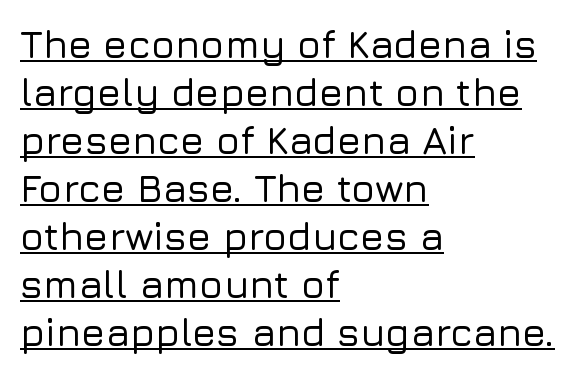
Q: Is the text italic (slanted)? A: No, it is upright.
Q: Is the typeface a serif or a sans-serif typeface? A: Sans-serif.
Q: Is the text underlined? A: Yes.
Q: How is the paragraph aligned? A: Left-aligned.
Q: Is the spacing between letters normal or unusually wide? A: Normal.
Q: Width (condensed, normal, or wide)? A: Normal.
Q: Stroke contrast? A: Low.
Q: x-height? A: Medium.
Q: Monospaced? A: No.
